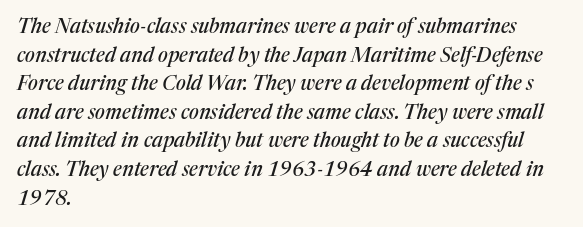
Anything drawn beneath the words? Only blank space. The specimen reads as italic at a glance. Short and long lines alike share a common starting point at left. Glyph-to-glyph distance matches everyday printed text. Horizontal bands of white between lines are of average thickness.
